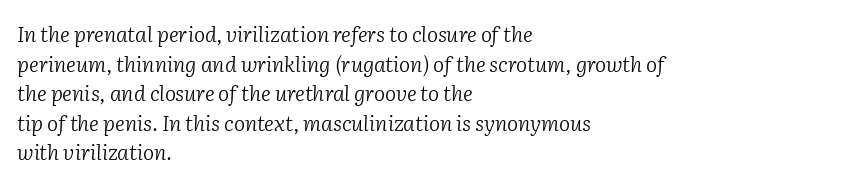
{"italic": "yes", "lean": "right", "slant_degrees": 2, "bold": "no", "underline": "no", "align": "left", "line_spacing": "normal", "line_spacing_ratio": 1.41, "letter_spacing": "normal", "letter_spacing_em": 0.0, "glyph_px": 21}
